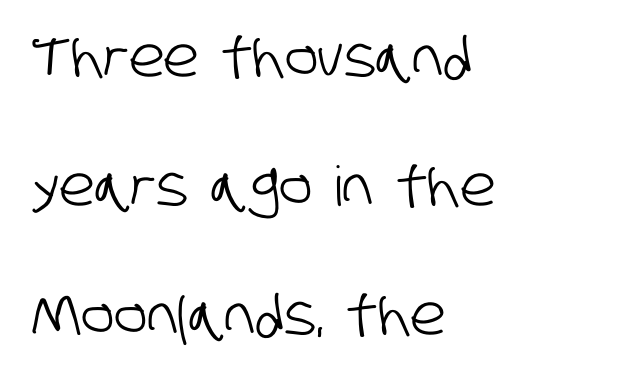
This rendering uses left alignment, leaving the right contour irregular. Check the space under the baseline: it is left empty. Honestly, the rows look like they've been pulled way apart. A typesetter would call this zero additional tracking. Spacing verdict: proportional, widths tailored to each character. To sum up the face: it is a sans, with no serifs.
